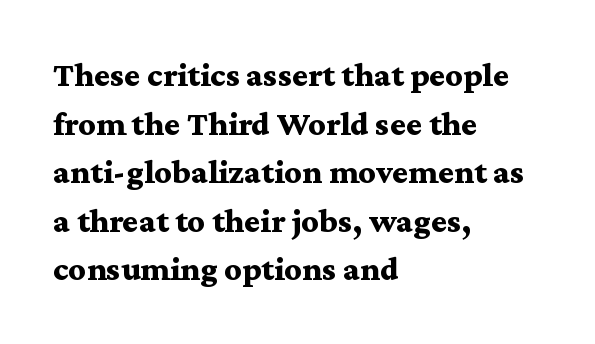
The image shows 34 px bold, wide serif type, upright; set left-aligned, normal line spacing (1.43x), normal letter spacing, not underlined; medium stroke contrast and a medium x-height.
